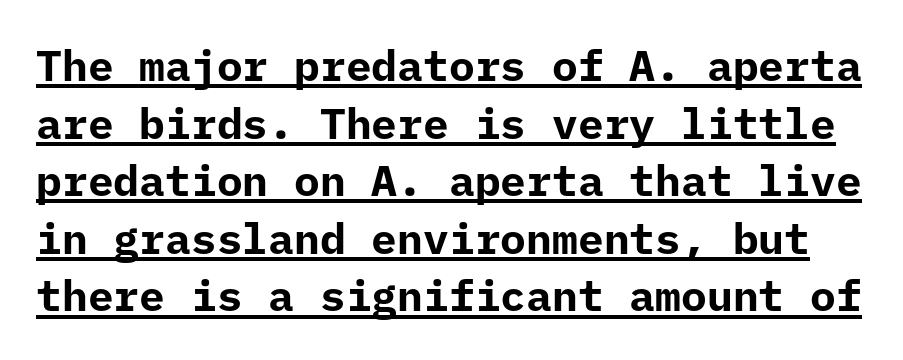
Think of a typewriter: that constant character pitch is what you see here. If you drew a line through each stem, it would be perfectly vertical. Each letter's strokes conclude bluntly, with no projecting serifs. Whoever set this chose a conventional vertical rhythm.
